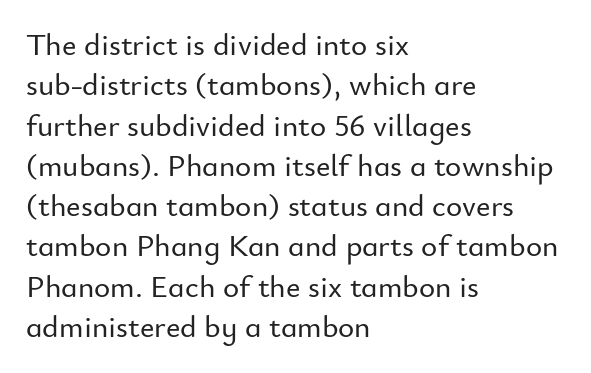
The image shows 31 px sans-serif type, upright; set left-aligned, normal line spacing (1.3x), normal letter spacing, not underlined; low stroke contrast and a small x-height.
